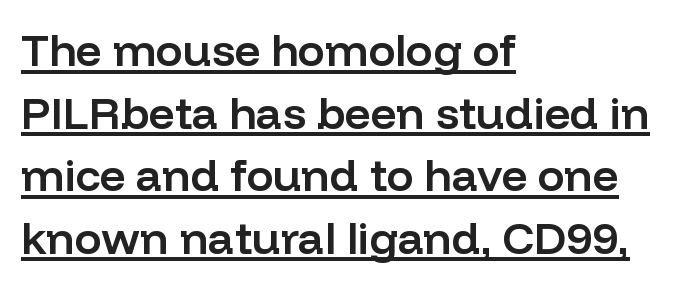
Is there an underline? Yes — a line sits under the letters. A typesetter would call this zero additional tracking. Does the type have serifs? No, each stem ends abruptly. Every row of glyphs begins at an identical x-position on the left. The rendering uses natural spacing where letterforms have individual widths.
